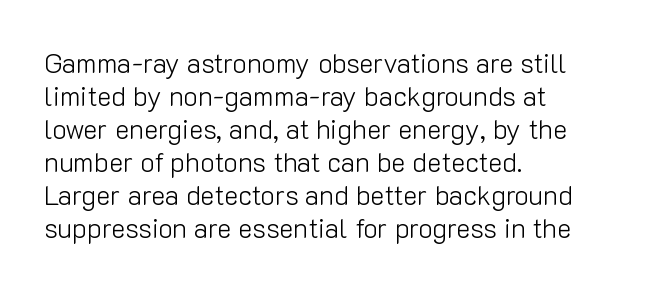
The type sits square on the baseline with zero lean. All the whitespace from short lines collects on the right. Students, note that the glyphs here touch the page at normal intervals. Weight class: somewhere from thin through regular. The foot of each line stays bare and open.
